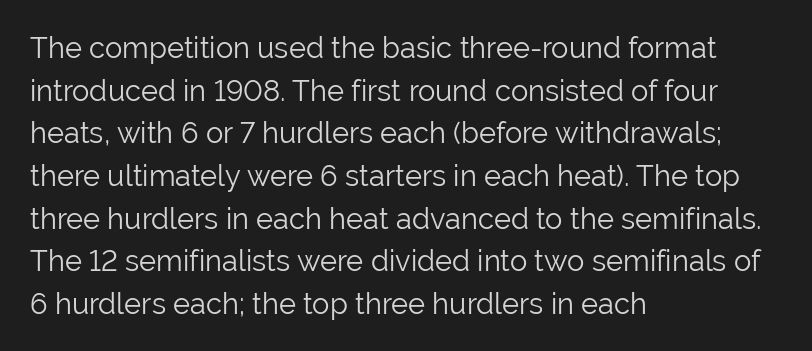
{"serif": "no", "italic": "no", "bold": "no", "weight": "light", "width": "normal", "stroke_contrast": "low", "x_height": "medium", "monospaced": "no", "underline": "no", "align": "left", "line_spacing": "normal", "line_spacing_ratio": 1.47, "letter_spacing": "normal", "letter_spacing_em": 0.0, "glyph_px": 29}
